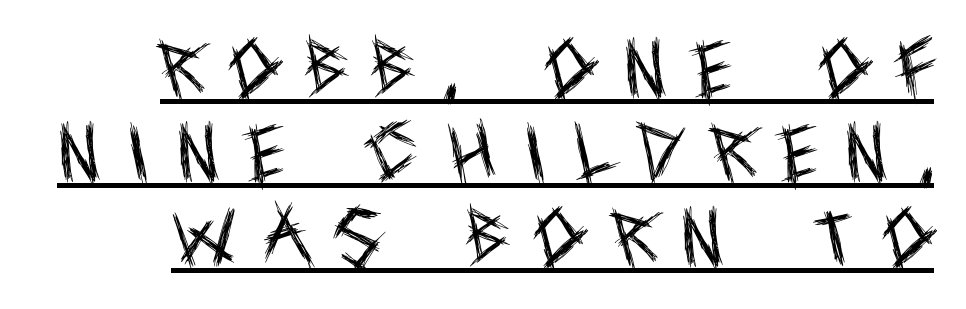
A normal amount of white space separates one row of letters from the next. The typeface has the unassuming heft of standard copy or less. These lines have a slow, spaced-out rhythm from letter to letter. Every stem runs plumb, perpendicular to the baseline. The rendered words wear a rule along their underside. Varying glyph widths throughout — classic text-font behaviour.
